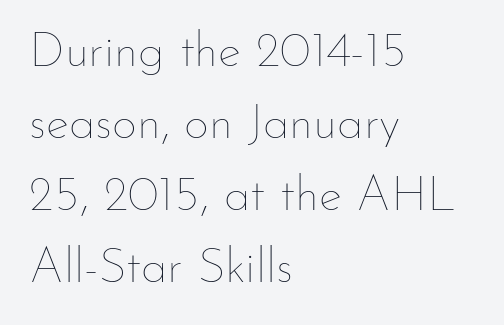
{"italic": "no", "bold": "no", "weight": "thin", "width": "normal", "stroke_contrast": "low", "x_height": "small", "monospaced": "no", "underline": "no", "align": "left", "line_spacing": "normal", "line_spacing_ratio": 1.47, "letter_spacing": "normal", "letter_spacing_em": 0.0, "glyph_px": 49}
